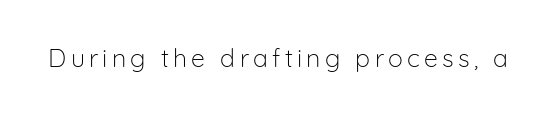
Q: Is the text bold? A: No.
Q: Is the text italic (slanted)? A: No, it is upright.
Q: Is the text underlined? A: No.
